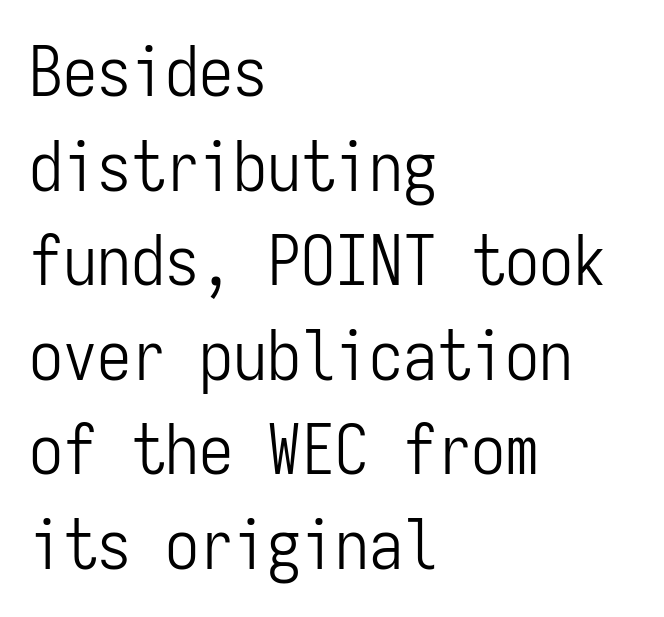
The image shows 68 px light, condensed sans-serif type, upright, monospaced; set left-aligned, normal line spacing (1.39x), normal letter spacing, not underlined; low stroke contrast and a medium x-height.
